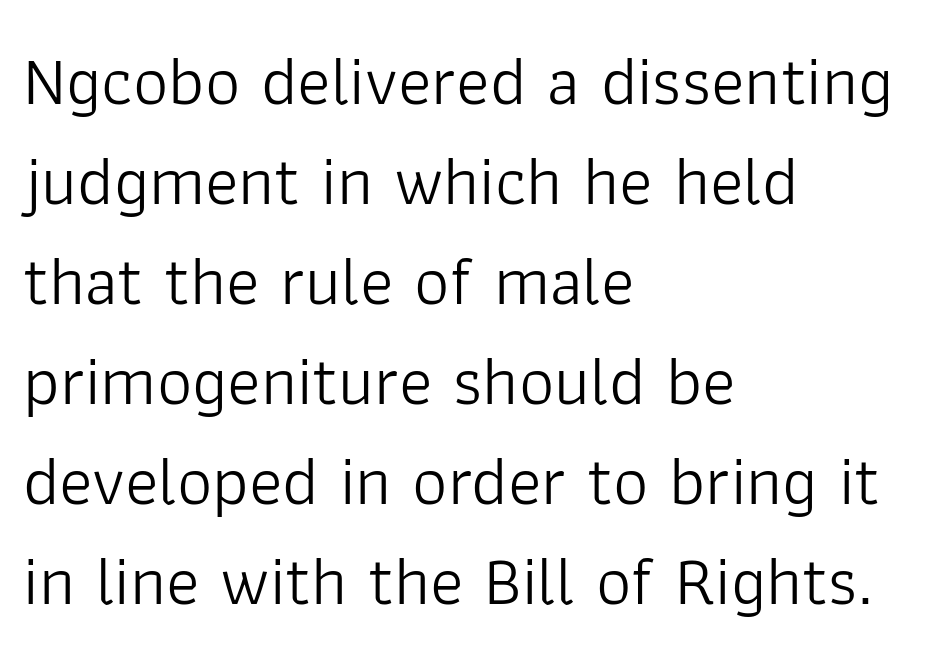
Q: Is the text bold? A: No.
Q: Is the text italic (slanted)? A: No, it is upright.
Q: Is the typeface a serif or a sans-serif typeface? A: Sans-serif.
Q: Is the text underlined? A: No.
Q: How is the paragraph aligned? A: Left-aligned.
Q: Is the spacing between letters normal or unusually wide? A: Normal.
Q: Is the spacing between lines tight, normal or loose? A: Normal.
Q: Width (condensed, normal, or wide)? A: Normal.
Q: Stroke contrast? A: Low.
Q: x-height? A: Medium.
Q: Monospaced? A: No.
